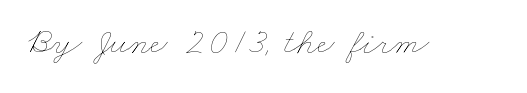
{"bold": "no", "weight": "thin", "width": "wide", "stroke_contrast": "low", "x_height": "small", "monospaced": "no", "underline": "no", "letter_spacing": "normal", "letter_spacing_em": 0.0, "glyph_px": 38}
